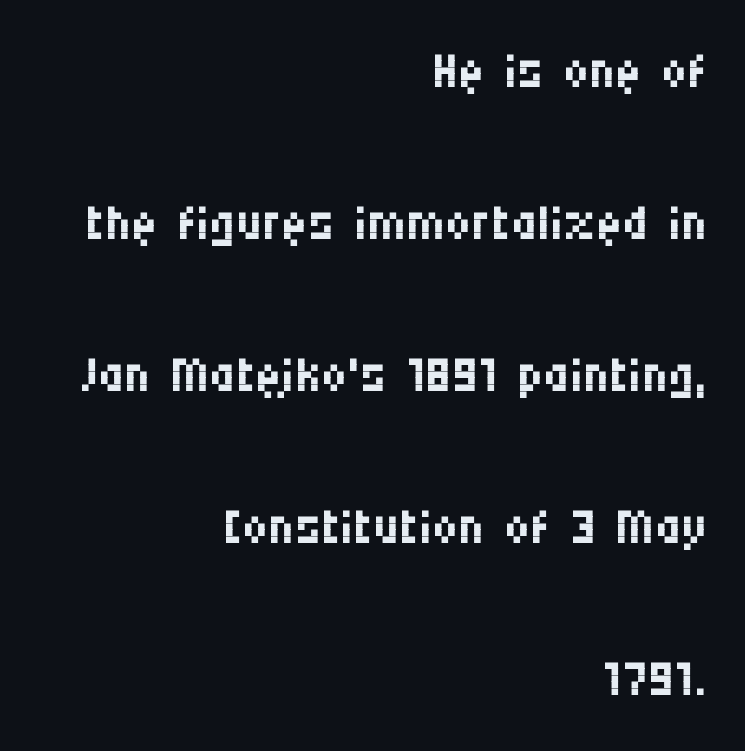
The image shows 72 px regular-weight, condensed sans-serif type, upright; set right-aligned, loose line spacing (2.11x), normal letter spacing, not underlined; medium stroke contrast and a large x-height.
